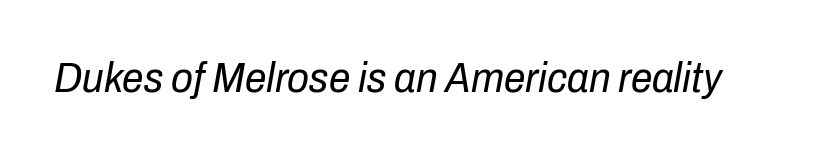
Only glyphs here, with clear space below each row. The passage shown is not bold in any degree. Observe the ordinary spacing: letters are neighbours, not strangers. Do the characters align in a grid? No, the font is proportional.
